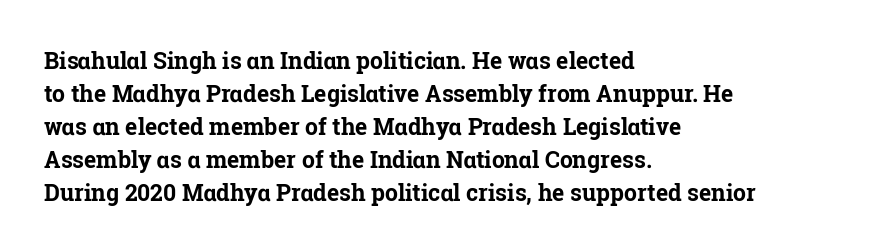
{"italic": "no", "bold": "yes", "underline": "no", "align": "left", "line_spacing": "normal", "line_spacing_ratio": 1.43, "letter_spacing": "normal", "letter_spacing_em": 0.0, "glyph_px": 23}
